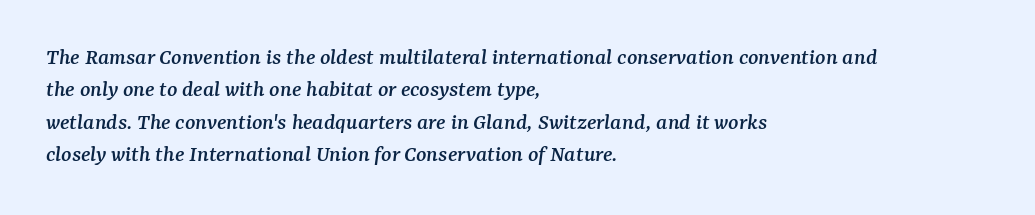
Q: Is the text italic (slanted)? A: Yes, it leans right by about 7 degrees.
Q: Is the text underlined? A: No.
Q: How is the paragraph aligned? A: Left-aligned.
Q: Is the spacing between letters normal or unusually wide? A: Normal.
Q: Is the spacing between lines tight, normal or loose? A: Normal.
